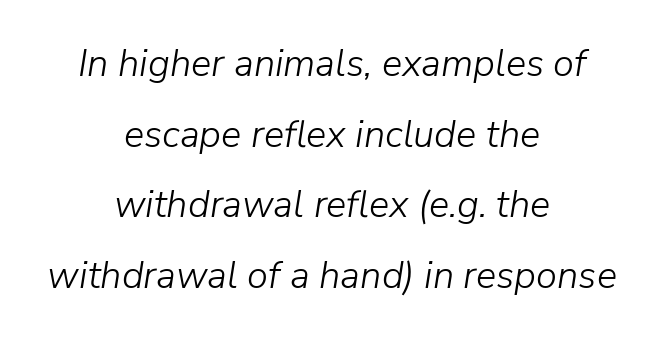
Think standard paragraph weight, or any step lighter than that. Only glyphs here, with clear space below each row. Is this a fixed-width face? No — the glyphs have proportional, varying widths. Characters are canted at an angle relative to the baseline's perpendicular.
